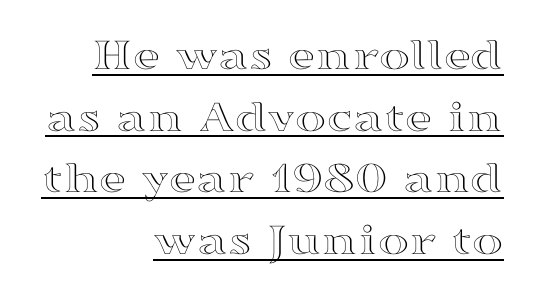
Line endings align vertically; line beginnings do not. These lines were composed using upright roman letters. Here the designer chose a conventional face with non-uniform glyph widths. A baseline rule has been typeset under these characters. The letters sit at their default tracking, neither squeezed nor spread.
